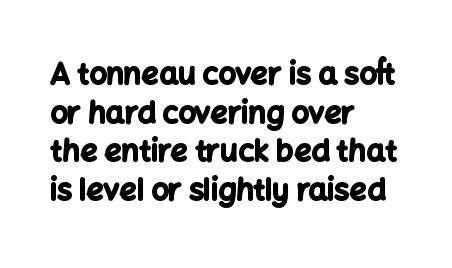
The rows are spaced the way most documents space them. Character widths vary here, with narrow letters taking less room than wide ones. Italic: no, the glyphs are upright roman. The passage shown has conventional tracking throughout.
